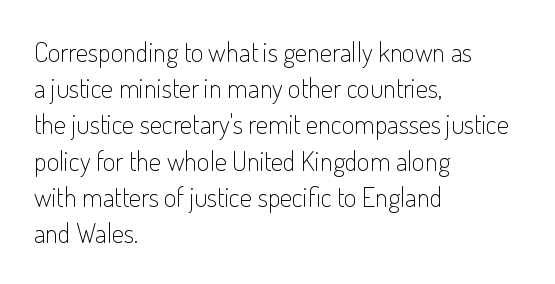
{"italic": "no", "bold": "no", "underline": "no", "align": "left", "line_spacing": "normal", "line_spacing_ratio": 1.34, "letter_spacing": "normal", "letter_spacing_em": 0.0, "glyph_px": 27}
